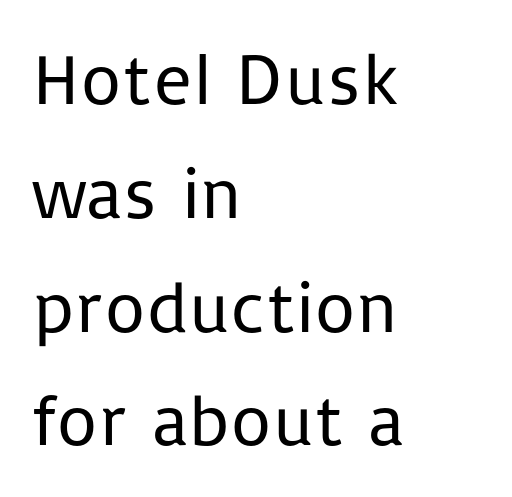
Q: Is the text bold? A: No.
Q: Is the text italic (slanted)? A: No, it is upright.
Q: Is the typeface a serif or a sans-serif typeface? A: Sans-serif.
Q: Is the text underlined? A: No.
Q: How is the paragraph aligned? A: Left-aligned.
Q: Is the spacing between letters normal or unusually wide? A: Normal.
Q: Is the spacing between lines tight, normal or loose? A: Normal.
Q: Width (condensed, normal, or wide)? A: Normal.
Q: Stroke contrast? A: Low.
Q: x-height? A: Medium.
Q: Monospaced? A: No.
